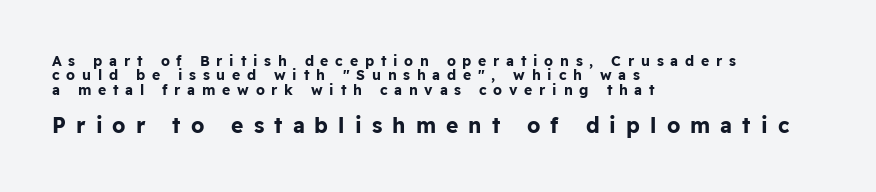
The glyphs are unaccompanied by any horizontal stroke below them. The rendering enlarges the type as you move from the upper chunk to the lower. Look at the tracking — it's clearly loosened, letters drifting apart. These lines are set flush left with a ragged right edge. A roman cut, with each character standing at attention. Rows of type sit shoulder to shoulder in the vertical direction.
